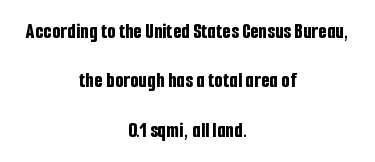
Q: Is the text bold? A: Yes.
Q: Is the text italic (slanted)? A: No, it is upright.
Q: Is the text underlined? A: No.
Q: How is the paragraph aligned? A: Centered.
Q: Is the spacing between letters normal or unusually wide? A: Normal.
Q: Is the spacing between lines tight, normal or loose? A: Loose.
